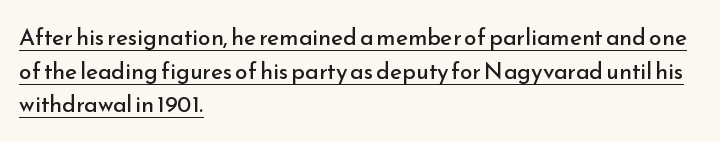
The image shows 23 px text type, upright; set left-aligned, normal line spacing (1.46x), normal letter spacing, underlined.
